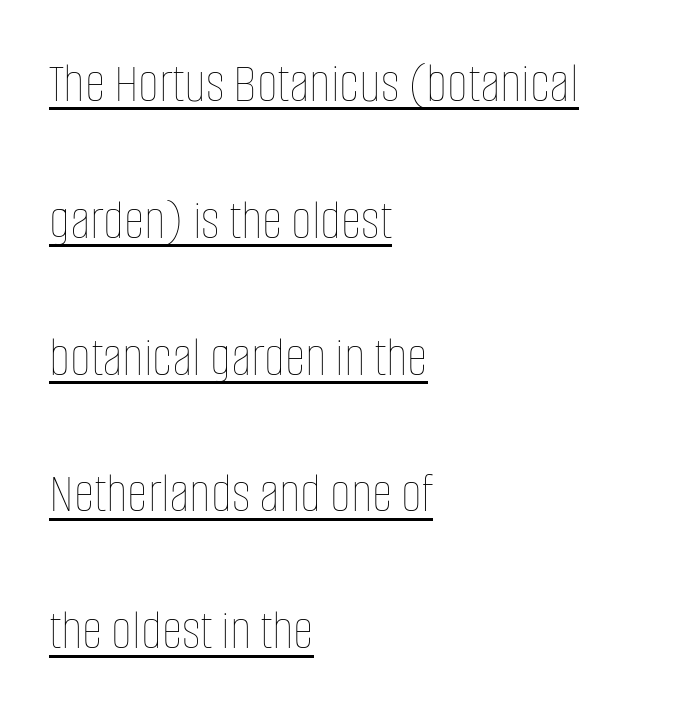
This sample carries an underscore along the baseline area. Typeset ragged right — the left edge is the straight one. Each new line begins a long way beneath the previous one. A typesetter would call this zero additional tracking. The typography opts for an upright posture over an oblique one. The weight tops out at a normal text grade.
